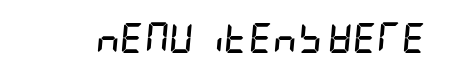
Q: Is the text bold? A: Yes.
Q: Is the text italic (slanted)? A: Yes, it leans right by about 5 degrees.
Q: Is the text underlined? A: No.
Q: Is the spacing between letters normal or unusually wide? A: Normal.
Q: Width (condensed, normal, or wide)? A: Condensed.
Q: Stroke contrast? A: Low.
Q: x-height? A: Large.
